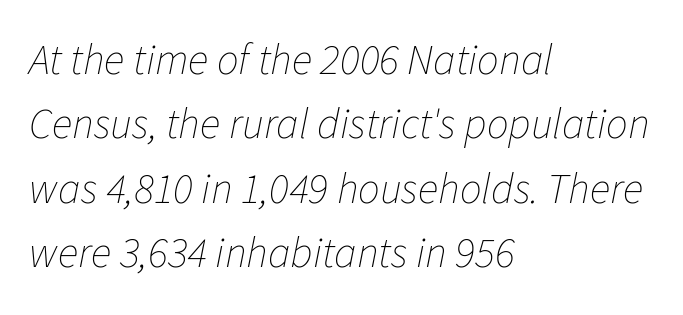
{"italic": "yes", "lean": "right", "slant_degrees": 11, "bold": "no", "weight": "thin", "width": "normal", "stroke_contrast": "low", "x_height": "medium", "monospaced": "no", "underline": "no", "align": "left", "line_spacing": "normal", "line_spacing_ratio": 1.5, "letter_spacing": "normal", "letter_spacing_em": 0.0, "glyph_px": 43}
